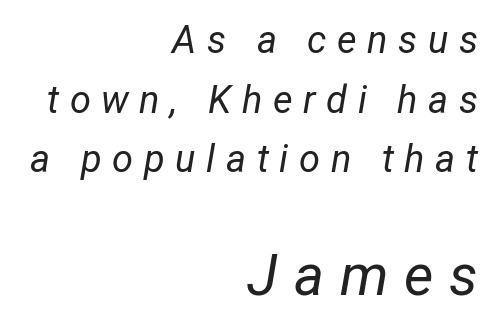
Q: Is the text bold? A: No.
Q: Is the text italic (slanted)? A: Yes, it leans right by about 12 degrees.
Q: Is the text underlined? A: No.
Q: How is the paragraph aligned? A: Right-aligned.
Q: Is the spacing between letters normal or unusually wide? A: Unusually wide.
Q: Is the spacing between lines tight, normal or loose? A: Normal.
Q: Which block of text is set in a larger size, the first (top) or the second (bottom)? A: The second (bottom) one.
Q: Width (condensed, normal, or wide)? A: Condensed.
Q: Stroke contrast? A: Low.
Q: x-height? A: Medium.
Q: Monospaced? A: No.
